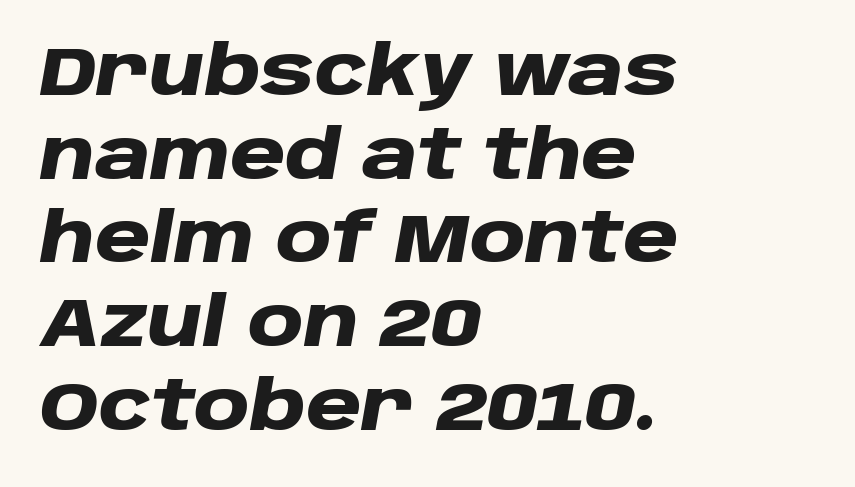
{"italic": "yes", "lean": "right", "slant_degrees": 10, "bold": "yes", "weight": "heavy", "width": "wide", "stroke_contrast": "low", "x_height": "large", "monospaced": "no", "underline": "no", "align": "left", "line_spacing_ratio": 1.23, "letter_spacing": "normal", "letter_spacing_em": 0.0, "glyph_px": 68}
